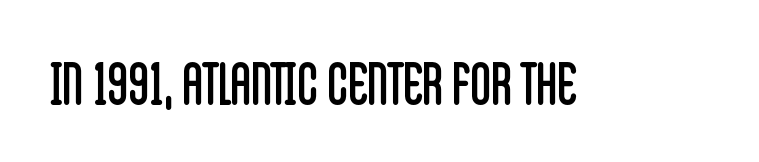
The image shows 57 px regular-weight, condensed sans-serif type, upright; set normal letter spacing, not underlined; low stroke contrast and a large x-height.
